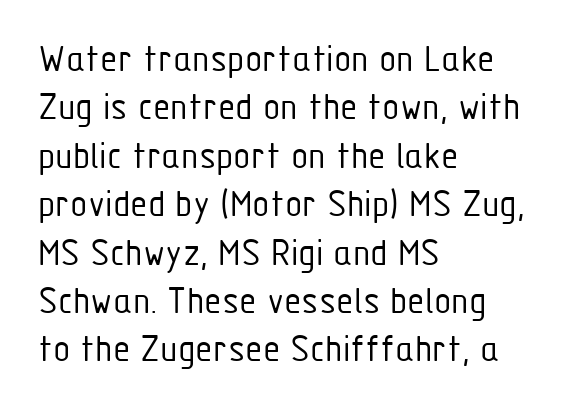
{"serif": "no", "italic": "no", "bold": "no", "weight": "light", "width": "condensed", "stroke_contrast": "low", "x_height": "medium", "monospaced": "no", "underline": "no", "align": "left", "line_spacing_ratio": 1.21, "letter_spacing": "normal", "letter_spacing_em": 0.0, "glyph_px": 40}
